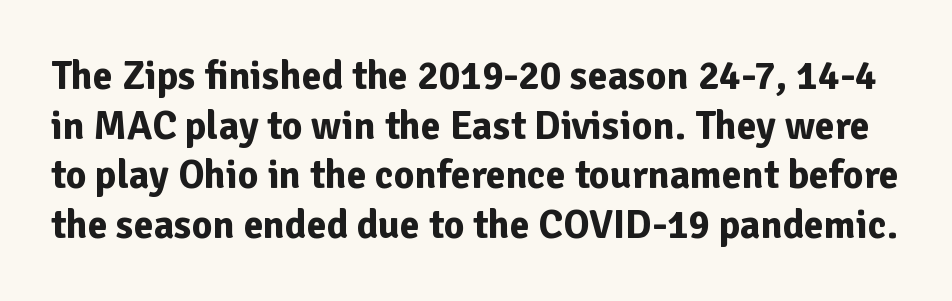
The image shows 40 px bold sans-serif type, upright; set line spacing 1.24x, normal letter spacing, not underlined; low stroke contrast and a medium x-height.
